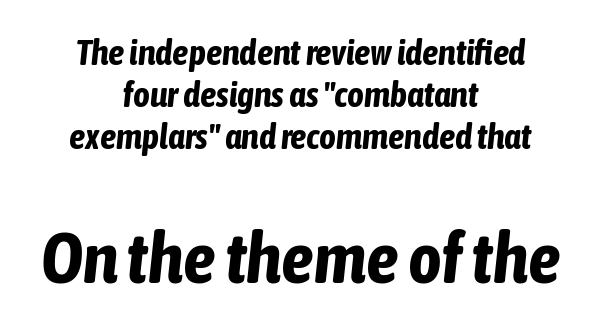
This sample is center-justified, so both line endings float freely. These lines are rendered in a variable-pitch font. Short note: letters normally spaced. Bigger letters appear in the bottom chunk; the top chunk is reduced. The rendering applies a slant to the glyphs. The foot of each line stays bare and open.
